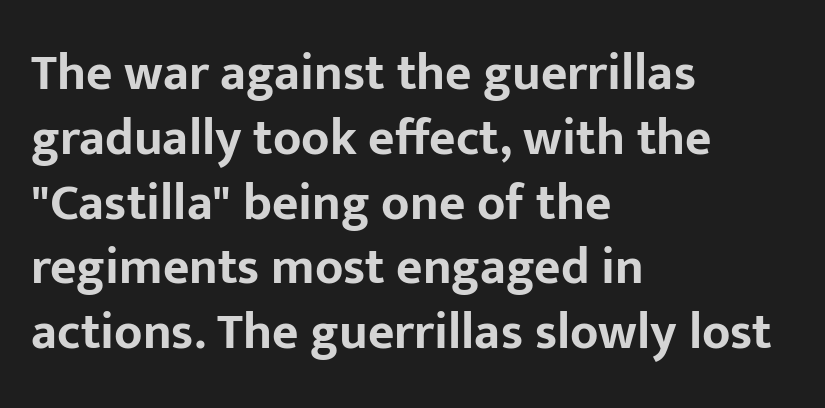
Q: Is the text bold? A: Yes.
Q: Is the text italic (slanted)? A: No, it is upright.
Q: Is the typeface a serif or a sans-serif typeface? A: Sans-serif.
Q: Is the text underlined? A: No.
Q: How is the paragraph aligned? A: Left-aligned.
Q: Is the spacing between letters normal or unusually wide? A: Normal.
Q: Is the spacing between lines tight, normal or loose? A: Normal.
Q: Width (condensed, normal, or wide)? A: Normal.
Q: Stroke contrast? A: Low.
Q: x-height? A: Medium.
Q: Monospaced? A: No.
